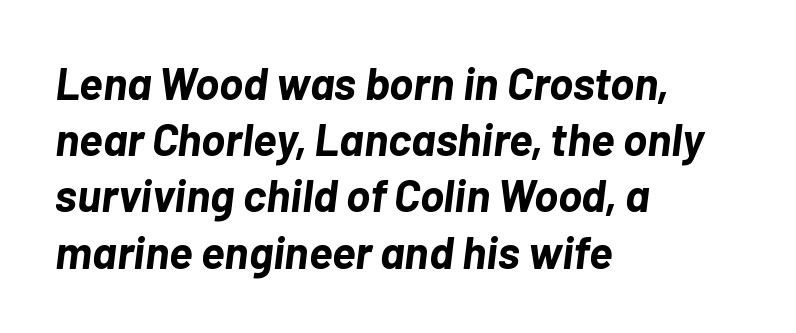
The image shows 45 px bold type, italic (leaning right); set left-aligned, normal line spacing (1.25x), normal letter spacing, not underlined; low stroke contrast and a medium x-height.
